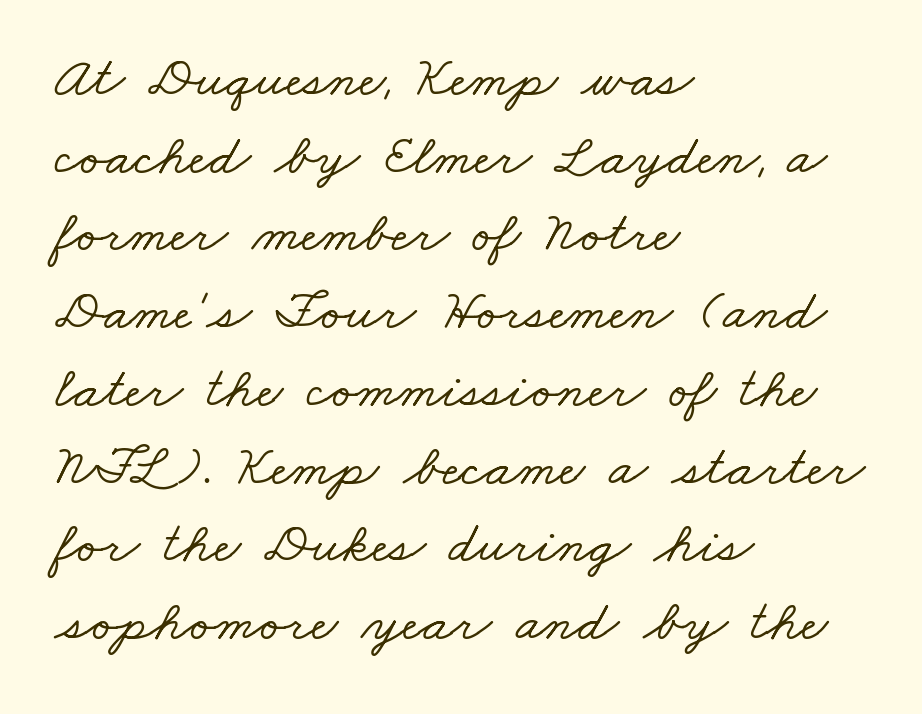
The image shows 58 px wide serif type; set left-aligned, normal line spacing (1.34x), normal letter spacing, not underlined; low stroke contrast and a small x-height.
